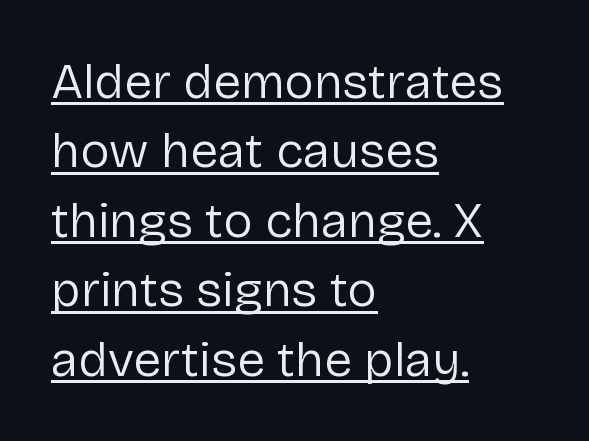
{"serif": "no", "italic": "no", "bold": "no", "weight": "regular", "width": "normal", "stroke_contrast": "low", "x_height": "medium", "monospaced": "no", "underline": "yes", "align": "left", "line_spacing": "normal", "line_spacing_ratio": 1.39, "letter_spacing": "normal", "letter_spacing_em": 0.0, "glyph_px": 50}
